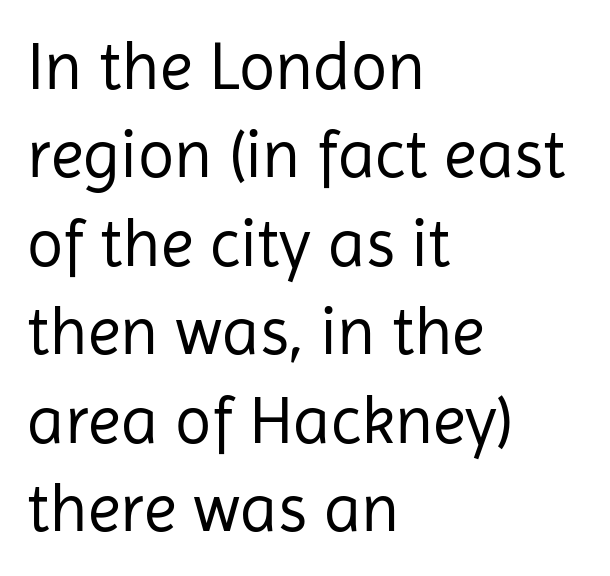
Characters follow at the spacing the type designer built in. Type style note: lacks serifs. Each stroke keeps to a modest, everyday thickness or less. The designer left line spacing at the default. Underlining? Definitely not there.
